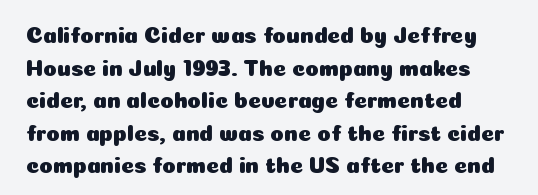
The image shows 22 px text type, upright; set left-aligned, normal line spacing (1.48x), normal letter spacing, not underlined.
